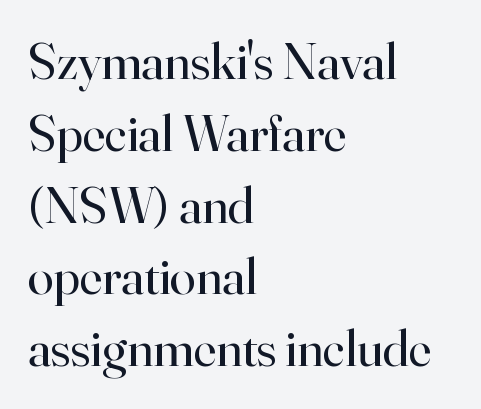
Q: Is the text bold? A: No.
Q: Is the text italic (slanted)? A: No, it is upright.
Q: Is the typeface a serif or a sans-serif typeface? A: Serif.
Q: Is the text underlined? A: No.
Q: How is the paragraph aligned? A: Left-aligned.
Q: Is the spacing between letters normal or unusually wide? A: Normal.
Q: Is the spacing between lines tight, normal or loose? A: Normal.
Q: Width (condensed, normal, or wide)? A: Normal.
Q: Stroke contrast? A: High.
Q: x-height? A: Small.
Q: Monospaced? A: No.
